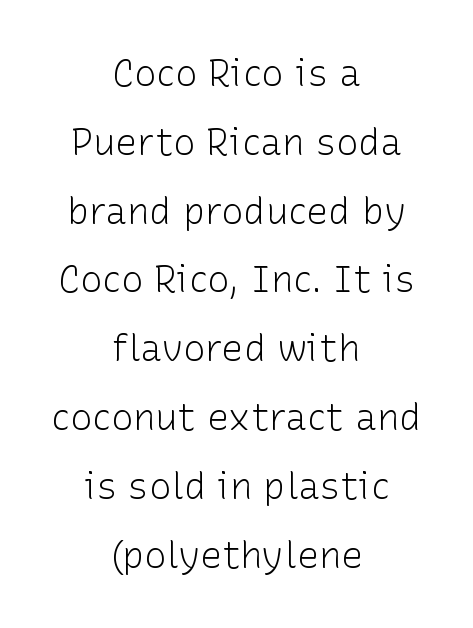
The image shows 37 px light sans-serif type, upright; set centered, line spacing 1.86x, normal letter spacing, not underlined; low stroke contrast and a medium x-height.
